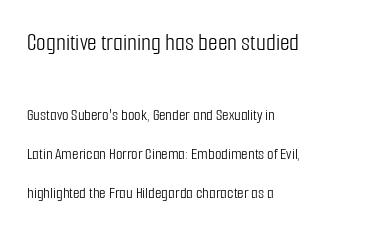
Q: Is the text bold? A: No.
Q: Is the text italic (slanted)? A: No, it is upright.
Q: Is the text underlined? A: No.
Q: How is the paragraph aligned? A: Left-aligned.
Q: Is the spacing between letters normal or unusually wide? A: Normal.
Q: Is the spacing between lines tight, normal or loose? A: Loose.
Q: Which block of text is set in a larger size, the first (top) or the second (bottom)? A: The first (top) one.
